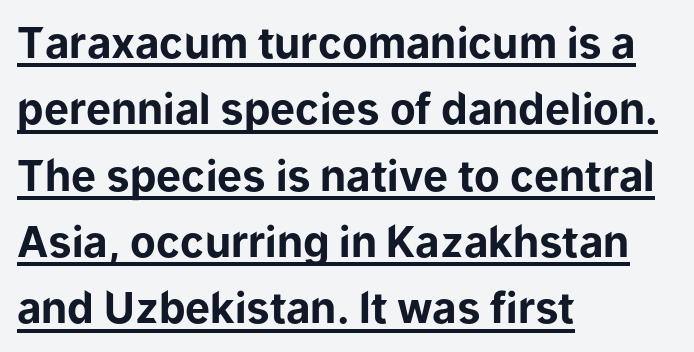
{"serif": "no", "italic": "no", "bold": "yes", "weight": "bold", "width": "normal", "stroke_contrast": "low", "x_height": "medium", "monospaced": "no", "underline": "yes", "align": "left", "line_spacing": "normal", "line_spacing_ratio": 1.58, "letter_spacing": "normal", "letter_spacing_em": 0.0, "glyph_px": 42}
